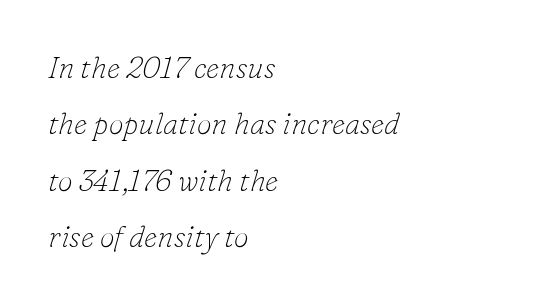
Q: Is the text bold? A: No.
Q: Is the text italic (slanted)? A: Yes, it leans right by about 16 degrees.
Q: Is the typeface a serif or a sans-serif typeface? A: Serif.
Q: Is the text underlined? A: No.
Q: How is the paragraph aligned? A: Left-aligned.
Q: Is the spacing between letters normal or unusually wide? A: Normal.
Q: Width (condensed, normal, or wide)? A: Normal.
Q: Stroke contrast? A: Low.
Q: x-height? A: Small.
Q: Monospaced? A: No.
